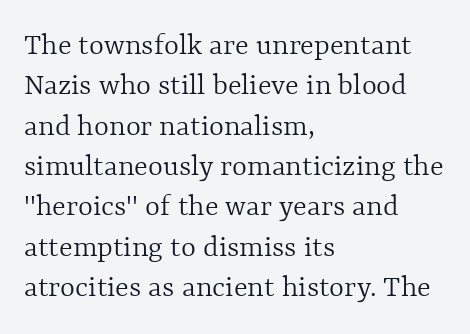
Q: Is the text bold? A: No.
Q: Is the text italic (slanted)? A: No, it is upright.
Q: Is the text underlined? A: No.
Q: How is the paragraph aligned? A: Left-aligned.
Q: Is the spacing between letters normal or unusually wide? A: Normal.
Q: Is the spacing between lines tight, normal or loose? A: Normal.
Q: Width (condensed, normal, or wide)? A: Normal.
Q: x-height? A: Medium.
Q: Monospaced? A: No.
